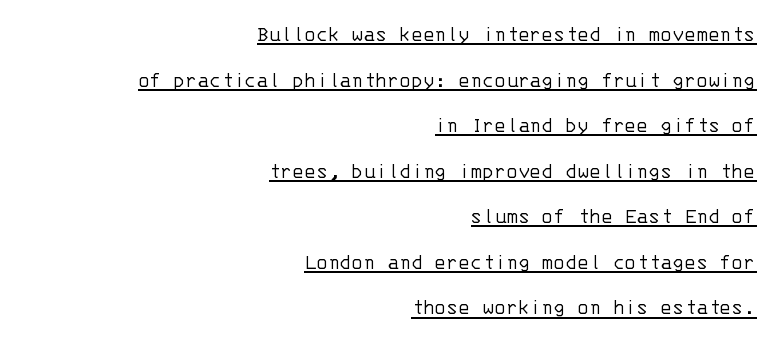
The rendered words wear a rule along their underside. If you drew a ruler down the right edge, every line would touch it. The lettering stays uniformly vertical, giving the passage a roman look. Baseline-to-baseline distance is far greater than the letter height.
